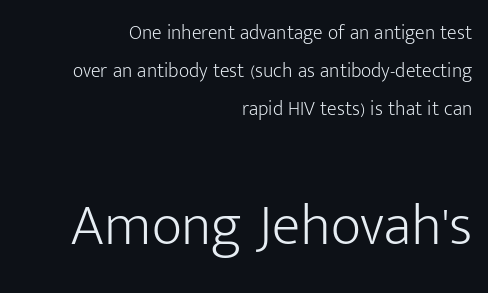
Q: Is the text bold? A: No.
Q: Is the text italic (slanted)? A: No, it is upright.
Q: Is the typeface a serif or a sans-serif typeface? A: Sans-serif.
Q: Is the text underlined? A: No.
Q: How is the paragraph aligned? A: Right-aligned.
Q: Is the spacing between letters normal or unusually wide? A: Normal.
Q: Is the spacing between lines tight, normal or loose? A: Loose.
Q: Which block of text is set in a larger size, the first (top) or the second (bottom)? A: The second (bottom) one.
Q: Width (condensed, normal, or wide)? A: Normal.
Q: Stroke contrast? A: Low.
Q: x-height? A: Medium.
Q: Monospaced? A: No.
